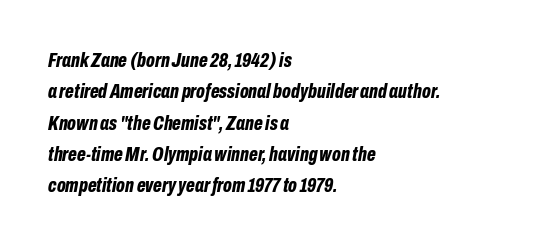
The image shows 21 px bold type, italic (leaning right); set left-aligned, normal line spacing (1.49x), normal letter spacing, not underlined.
